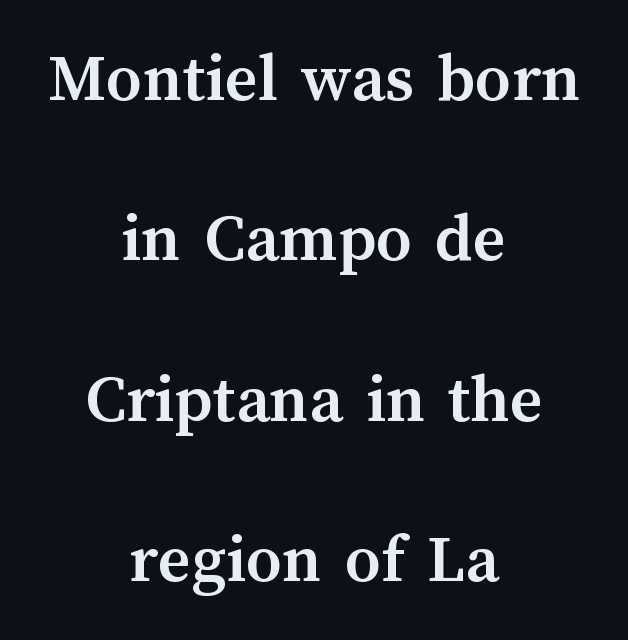
Q: Is the text bold? A: Yes.
Q: Is the text italic (slanted)? A: No, it is upright.
Q: Is the text underlined? A: No.
Q: How is the paragraph aligned? A: Centered.
Q: Is the spacing between letters normal or unusually wide? A: Normal.
Q: Is the spacing between lines tight, normal or loose? A: Loose.
Q: Width (condensed, normal, or wide)? A: Normal.
Q: Stroke contrast? A: Medium.
Q: x-height? A: Medium.
Q: Monospaced? A: No.
